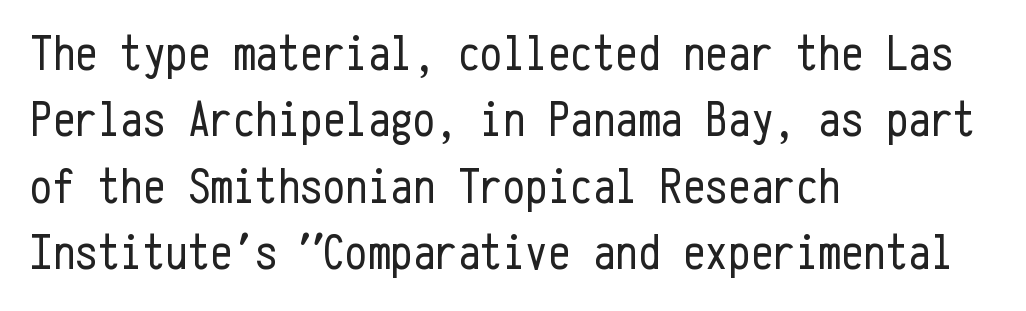
Q: Is the text bold? A: No.
Q: Is the text italic (slanted)? A: No, it is upright.
Q: Is the typeface a serif or a sans-serif typeface? A: Sans-serif.
Q: Is the text underlined? A: No.
Q: How is the paragraph aligned? A: Left-aligned.
Q: Is the spacing between letters normal or unusually wide? A: Normal.
Q: Is the spacing between lines tight, normal or loose? A: Normal.
Q: Width (condensed, normal, or wide)? A: Condensed.
Q: Stroke contrast? A: Low.
Q: x-height? A: Medium.
Q: Monospaced? A: Yes.
